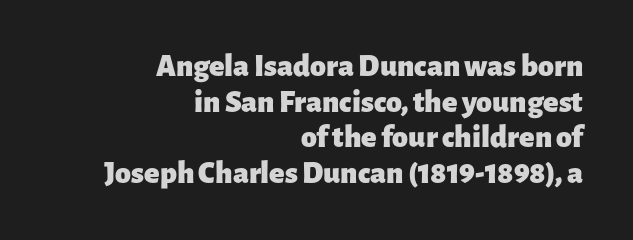
Q: Is the text bold? A: Yes.
Q: Is the text italic (slanted)? A: No, it is upright.
Q: Is the typeface a serif or a sans-serif typeface? A: Sans-serif.
Q: Is the text underlined? A: No.
Q: How is the paragraph aligned? A: Right-aligned.
Q: Is the spacing between letters normal or unusually wide? A: Normal.
Q: Is the spacing between lines tight, normal or loose? A: Tight.
Q: Width (condensed, normal, or wide)? A: Normal.
Q: Stroke contrast? A: Low.
Q: x-height? A: Medium.
Q: Monospaced? A: No.
